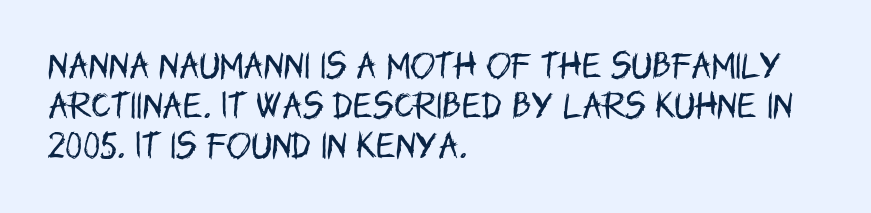
Proportional: the letters do not fall into vertical columns. Stems here are at most as thick as an everyday book face. The face used here is rendered with its standard letterfit. Is there much room between lines? A standard amount, neither cramped nor airy. The compositor pushed each line to the left boundary. Unlike a traditional serif, this face leaves its strokes unadorned.
